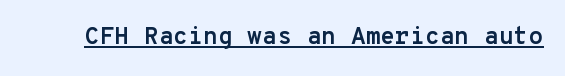
Q: Is the text bold? A: Yes.
Q: Is the text italic (slanted)? A: No, it is upright.
Q: Is the text underlined? A: Yes.
Q: Is the spacing between letters normal or unusually wide? A: Normal.
